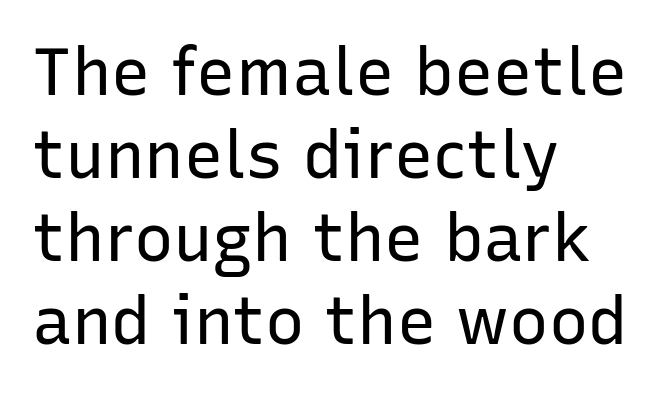
Q: Is the text bold? A: No.
Q: Is the text italic (slanted)? A: No, it is upright.
Q: Is the typeface a serif or a sans-serif typeface? A: Sans-serif.
Q: Is the text underlined? A: No.
Q: How is the paragraph aligned? A: Left-aligned.
Q: Is the spacing between letters normal or unusually wide? A: Normal.
Q: Is the spacing between lines tight, normal or loose? A: Normal.
Q: Width (condensed, normal, or wide)? A: Normal.
Q: Stroke contrast? A: Low.
Q: x-height? A: Medium.
Q: Monospaced? A: No.
